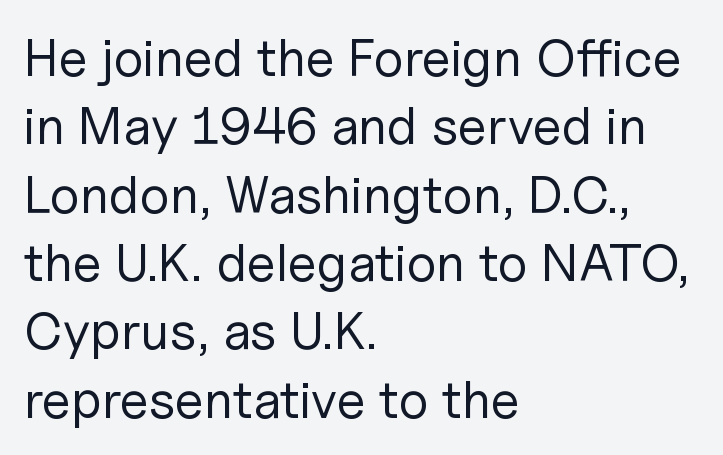
{"serif": "no", "italic": "no", "bold": "no", "weight": "regular", "width": "normal", "stroke_contrast": "low", "x_height": "medium", "monospaced": "no", "underline": "no", "align": "left", "line_spacing": "normal", "line_spacing_ratio": 1.29, "letter_spacing": "normal", "letter_spacing_em": 0.0, "glyph_px": 53}
